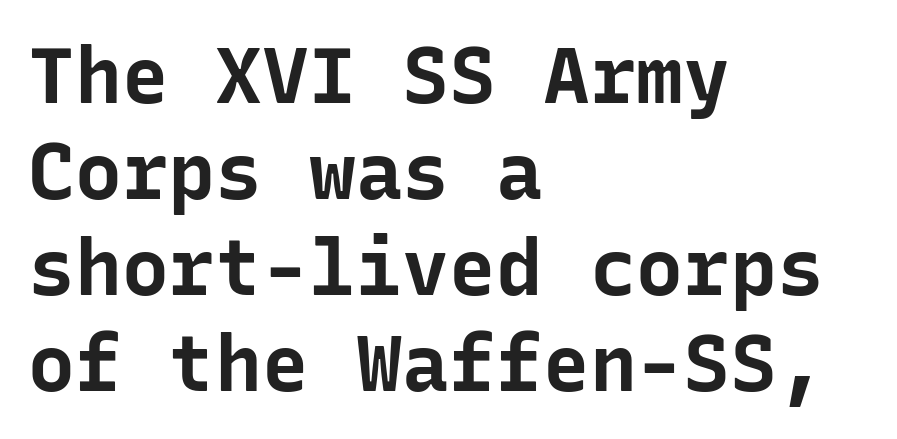
Regarding serifs, this sample does without them. Do the characters align in a grid? Yes, the font is monospaced. The glyphs are unaccompanied by any horizontal stroke below them. Look at the stroke-to-counter ratio: heavy, a bold.
